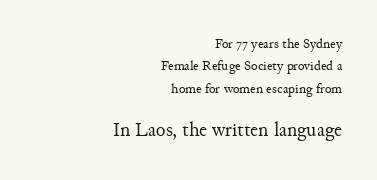
The image shows 20 px text type, upright; set right-aligned, normal line spacing (1.59x), normal letter spacing, not underlined; the second (bottom) block is 1.43x larger.
